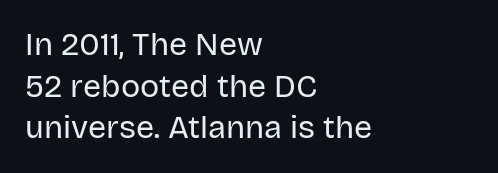
{"serif": "no", "italic": "no", "bold": "no", "weight": "regular", "width": "normal", "stroke_contrast": "low", "x_height": "large", "monospaced": "no", "underline": "no", "align": "left", "line_spacing": "normal", "line_spacing_ratio": 1.3, "letter_spacing": "normal", "letter_spacing_em": 0.0, "glyph_px": 32}
